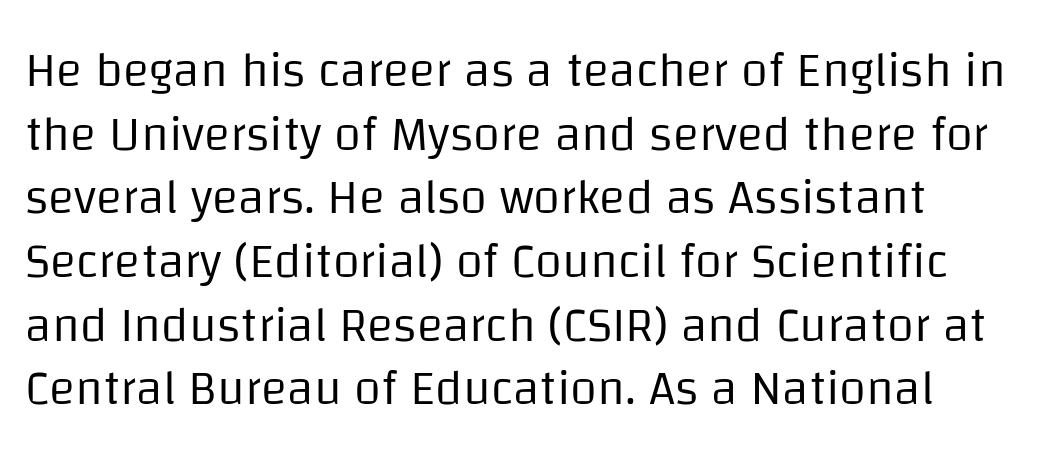
The image shows 49 px regular-weight sans-serif type, upright; set left-aligned, normal line spacing (1.3x), normal letter spacing, not underlined; low stroke contrast and a large x-height.
